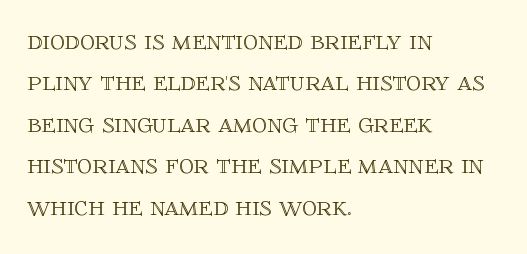
The image shows 29 px text type, upright; set left-aligned, normal line spacing (1.43x), normal letter spacing, not underlined; a large x-height.
